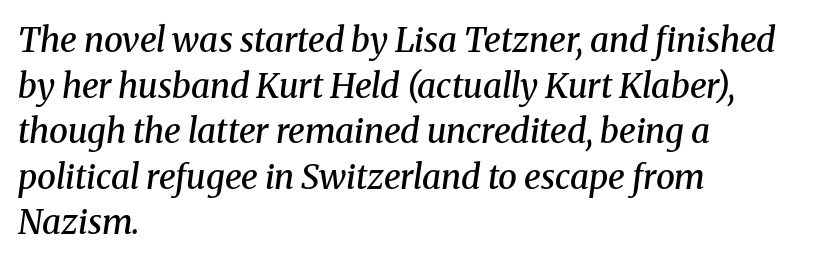
{"serif": "yes", "italic": "yes", "lean": "right", "slant_degrees": 8, "bold": "semi", "weight": "semibold", "width": "normal", "stroke_contrast": "medium", "x_height": "medium", "monospaced": "no", "underline": "no", "align": "left", "line_spacing": "normal", "line_spacing_ratio": 1.34, "letter_spacing": "normal", "letter_spacing_em": 0.0, "glyph_px": 34}
